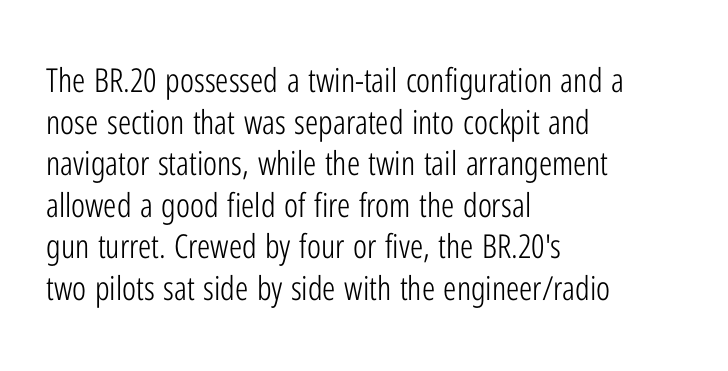
The image shows 33 px light, condensed sans-serif type, upright; set left-aligned, normal line spacing (1.26x), normal letter spacing, not underlined; low stroke contrast and a medium x-height.
